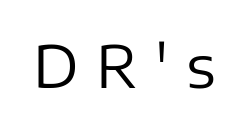
{"serif": "no", "italic": "no", "bold": "no", "weight": "regular", "width": "normal", "stroke_contrast": "low", "x_height": "medium", "monospaced": "no", "underline": "no", "letter_spacing": "wide", "letter_spacing_em": 0.31, "glyph_px": 57}
